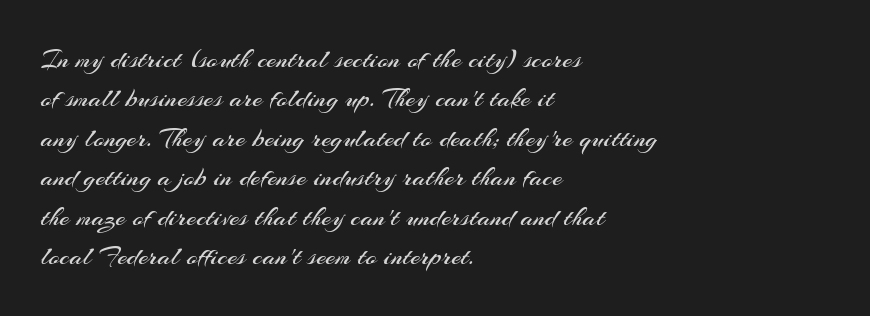
Summary of vertical rhythm: regular, with standard interline spacing. Honestly, the letter spacing is just normal — you wouldn't notice it. Layout note: lines flush left. Stroke terminals: plain, sans-serif.
